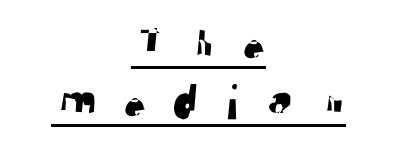
{"serif": "no", "width": "normal", "stroke_contrast": "low", "x_height": "medium", "monospaced": "no", "underline": "yes", "align": "center", "line_spacing_ratio": 1.16, "letter_spacing": "wide", "letter_spacing_em": 0.49, "glyph_px": 50}
